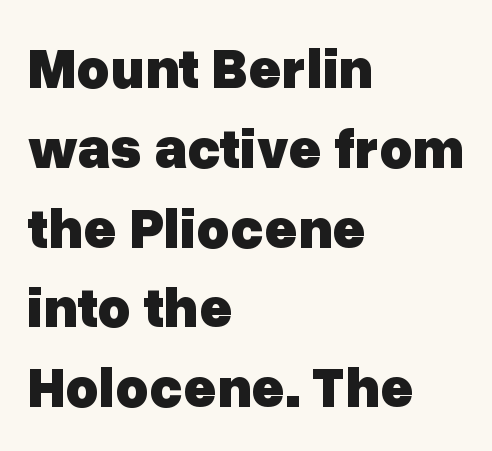
The image shows 57 px heavy sans-serif type, upright; set left-aligned, normal line spacing (1.4x), normal letter spacing, not underlined; low stroke contrast and a medium x-height.
